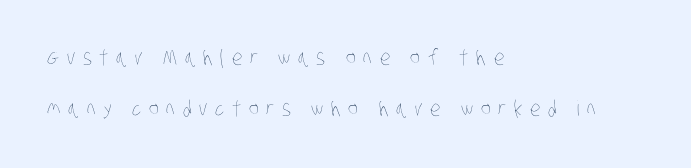
{"bold": "no", "underline": "no", "align": "left", "line_spacing": "loose", "line_spacing_ratio": 2.45, "letter_spacing": "wide", "letter_spacing_em": 0.36, "glyph_px": 21}
